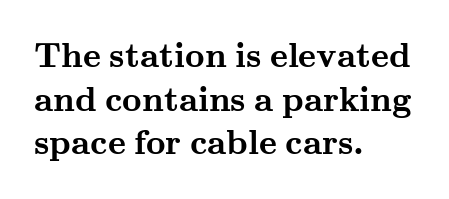
{"serif": "yes", "italic": "no", "bold": "yes", "weight": "semibold", "width": "wide", "stroke_contrast": "medium", "x_height": "small", "monospaced": "no", "underline": "no", "align": "left", "line_spacing": "normal", "line_spacing_ratio": 1.28, "letter_spacing": "normal", "letter_spacing_em": 0.0, "glyph_px": 34}
